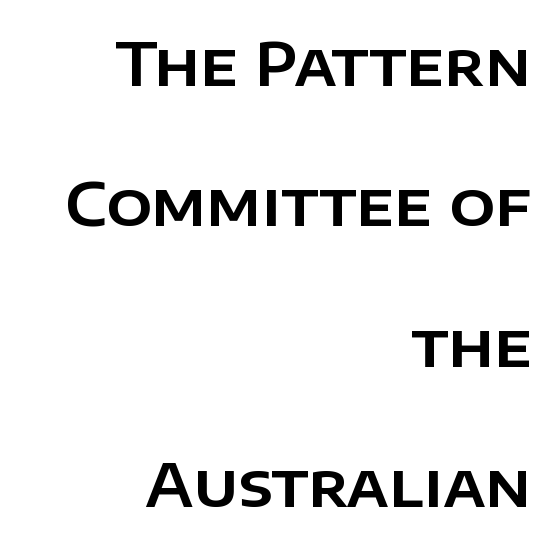
The image shows 60 px sans-serif type, upright; set right-aligned, loose line spacing (2.34x), normal letter spacing, not underlined; low stroke contrast and a large x-height.
